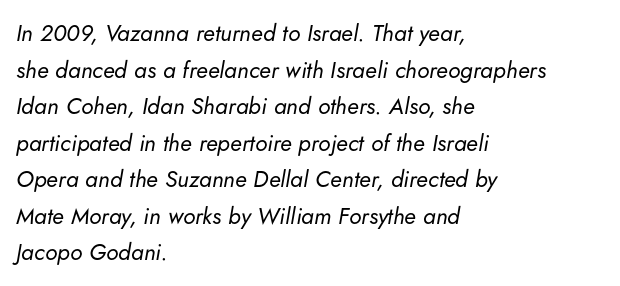
{"italic": "yes", "lean": "right", "slant_degrees": 5, "bold": "no", "underline": "no", "align": "left", "line_spacing": "normal", "line_spacing_ratio": 1.59, "letter_spacing": "normal", "letter_spacing_em": 0.0, "glyph_px": 23}
